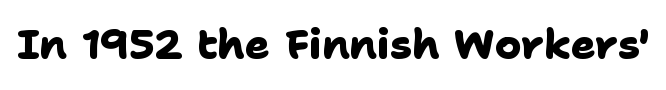
Q: Is the text bold? A: Yes.
Q: Is the typeface a serif or a sans-serif typeface? A: Sans-serif.
Q: Is the text underlined? A: No.
Q: Is the spacing between letters normal or unusually wide? A: Normal.
Q: Width (condensed, normal, or wide)? A: Normal.
Q: Stroke contrast? A: Low.
Q: x-height? A: Medium.
Q: Monospaced? A: No.
